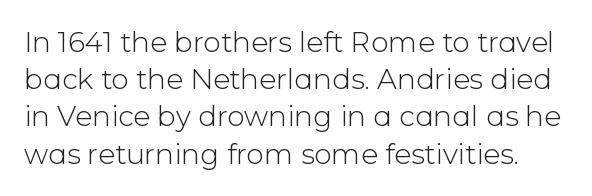
The image shows 28 px light sans-serif type, upright; set normal line spacing (1.33x), normal letter spacing, not underlined; low stroke contrast and a medium x-height.
